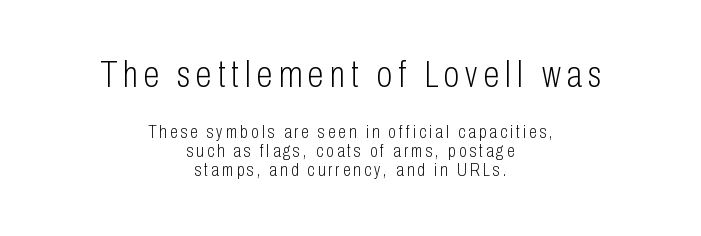
The image shows 36 px light, condensed sans-serif type, upright; set centered, tight line spacing (1.06x), not underlined; the first (top) block is 2.0x larger; low stroke contrast and a medium x-height.
